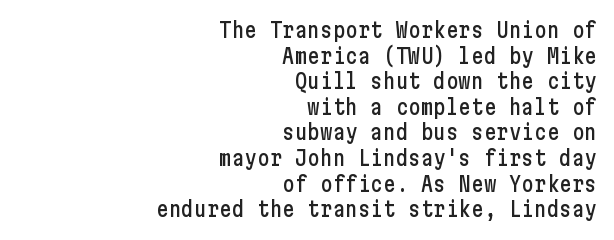
Q: Is the text italic (slanted)? A: No, it is upright.
Q: Is the text underlined? A: No.
Q: How is the paragraph aligned? A: Right-aligned.
Q: Is the spacing between letters normal or unusually wide? A: Normal.
